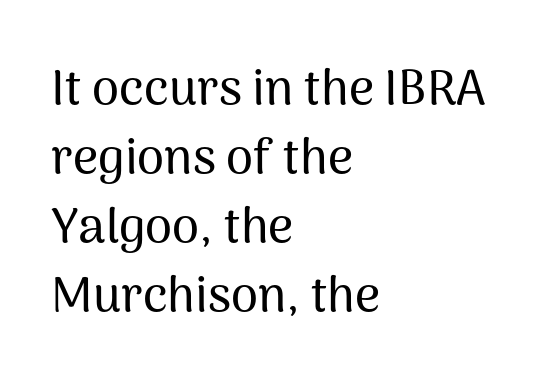
Rendered with straight, roman letterforms. In terms of letterspacing, this is plain default setting. Vertical spacing — default. Do the characters align in a grid? No, the font is proportional.
